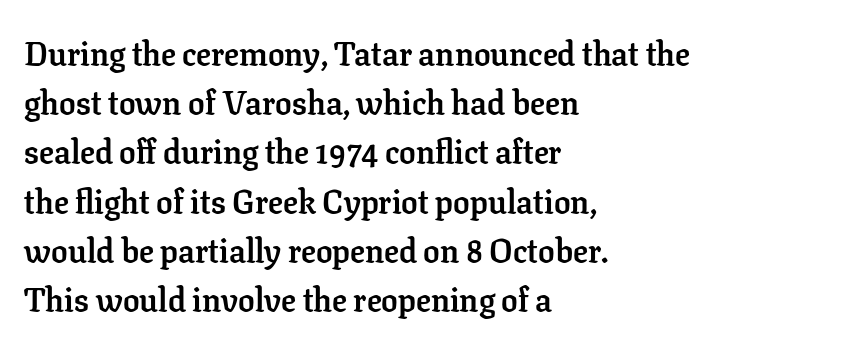
{"serif": "yes", "italic": "no", "bold": "yes", "weight": "semibold", "width": "normal", "stroke_contrast": "low", "x_height": "medium", "monospaced": "no", "underline": "no", "align": "left", "line_spacing": "normal", "line_spacing_ratio": 1.49, "letter_spacing": "normal", "letter_spacing_em": 0.0, "glyph_px": 33}
